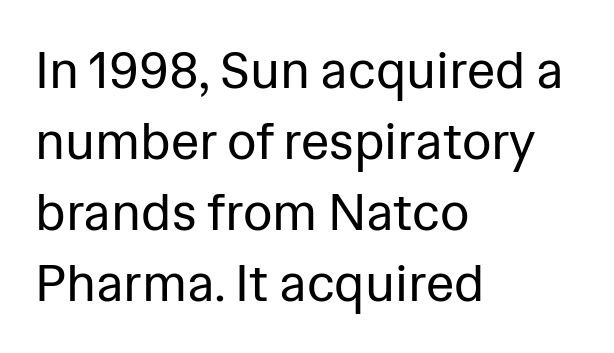
This rendering uses left alignment, leaving the right contour irregular. Ordinary non-slanted type is in use. This sample has the flowing, uneven cadence of proportional lettering. The glyphs in this specimen are sans serif. The cut favours lightness, reaching ordinary text weight at its darkest. The space beneath each line is pristine and unruled.
